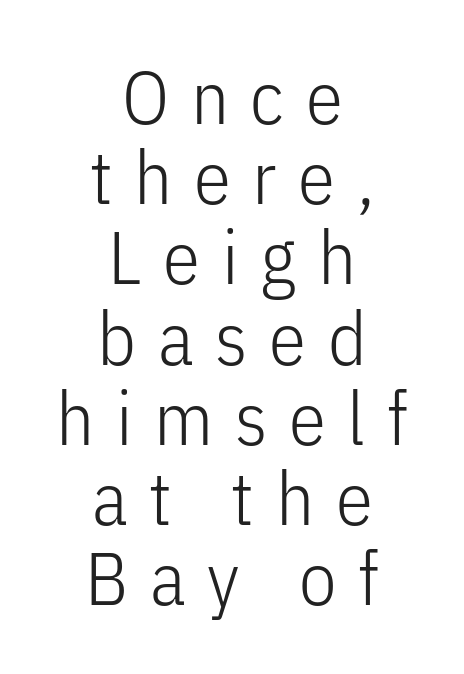
Q: Is the text bold? A: No.
Q: Is the text italic (slanted)? A: No, it is upright.
Q: Is the typeface a serif or a sans-serif typeface? A: Sans-serif.
Q: Is the text underlined? A: No.
Q: How is the paragraph aligned? A: Centered.
Q: Is the spacing between letters normal or unusually wide? A: Unusually wide.
Q: Is the spacing between lines tight, normal or loose? A: Tight.
Q: Width (condensed, normal, or wide)? A: Condensed.
Q: Stroke contrast? A: Low.
Q: x-height? A: Medium.
Q: Monospaced? A: No.
